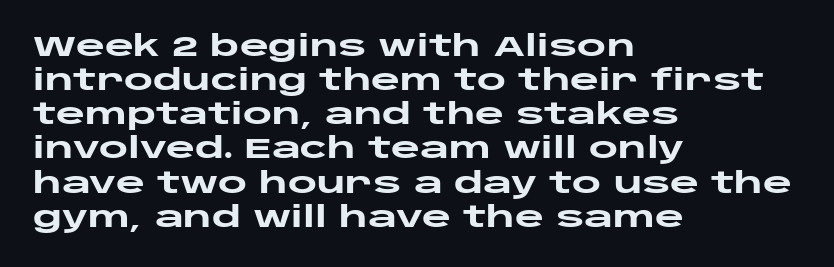
The image shows 28 px heavy, wide sans-serif type, upright; set left-aligned, line spacing 1.22x, normal letter spacing, not underlined; low stroke contrast and a large x-height.
